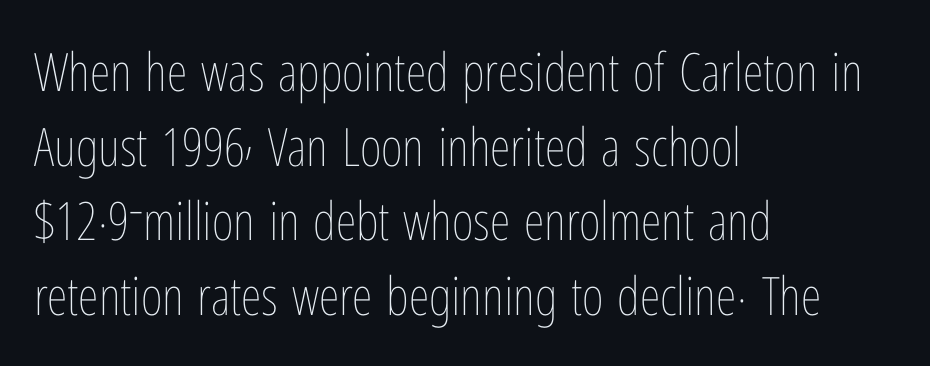
{"italic": "no", "bold": "no", "weight": "thin", "width": "condensed", "stroke_contrast": "low", "x_height": "medium", "monospaced": "no", "underline": "no", "align": "left", "line_spacing": "normal", "line_spacing_ratio": 1.41, "letter_spacing": "normal", "letter_spacing_em": 0.0, "glyph_px": 53}
